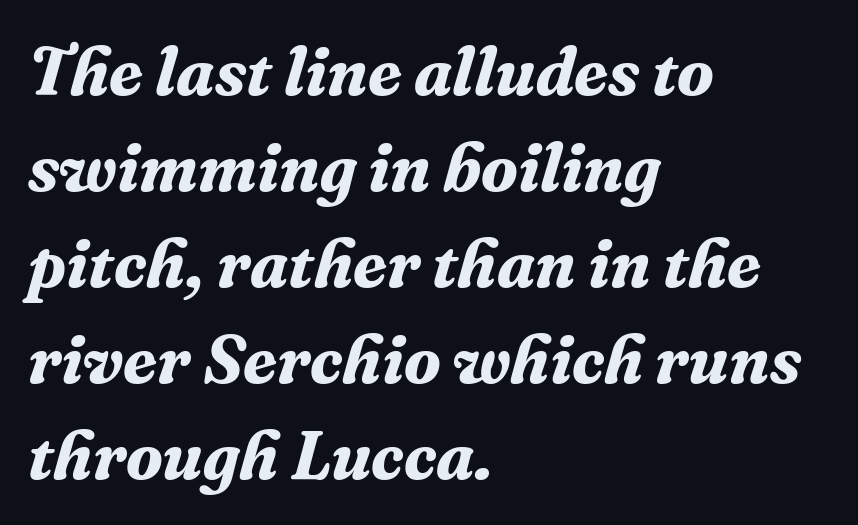
Tracking here is standard; glyphs follow each other at the usual distance. If you measured baseline to baseline, you'd find a middling distance. Does the copy run flush right? No — it runs flush left. Check the space under the baseline: it is left empty.
